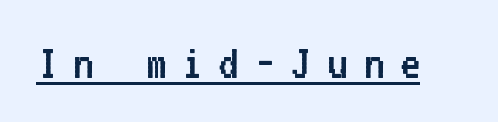
Q: Is the text bold? A: No.
Q: Is the text italic (slanted)? A: No, it is upright.
Q: Is the typeface a serif or a sans-serif typeface? A: Sans-serif.
Q: Is the text underlined? A: Yes.
Q: Is the spacing between letters normal or unusually wide? A: Unusually wide.
Q: Width (condensed, normal, or wide)? A: Normal.
Q: Stroke contrast? A: Low.
Q: x-height? A: Medium.
Q: Monospaced? A: Yes.
